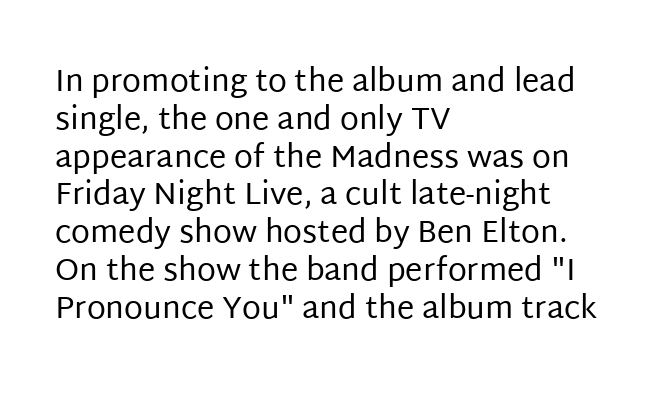
Note the varied advance widths — an 'i' is clearly narrower than an 'm'. Typographically, this falls in the sans-serif category. Italic: no, the glyphs are upright roman. You could call the tracking neutral — neither tight nor loose.
